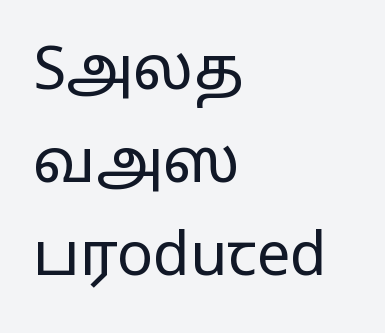
Q: Is the text bold? A: No.
Q: Is the text italic (slanted)? A: No, it is upright.
Q: Is the typeface a serif or a sans-serif typeface? A: Sans-serif.
Q: Is the text underlined? A: No.
Q: How is the paragraph aligned? A: Left-aligned.
Q: Is the spacing between letters normal or unusually wide? A: Normal.
Q: Is the spacing between lines tight, normal or loose? A: Normal.
Q: Width (condensed, normal, or wide)? A: Wide.
Q: Stroke contrast? A: Low.
Q: x-height? A: Medium.
Q: Monospaced? A: No.
